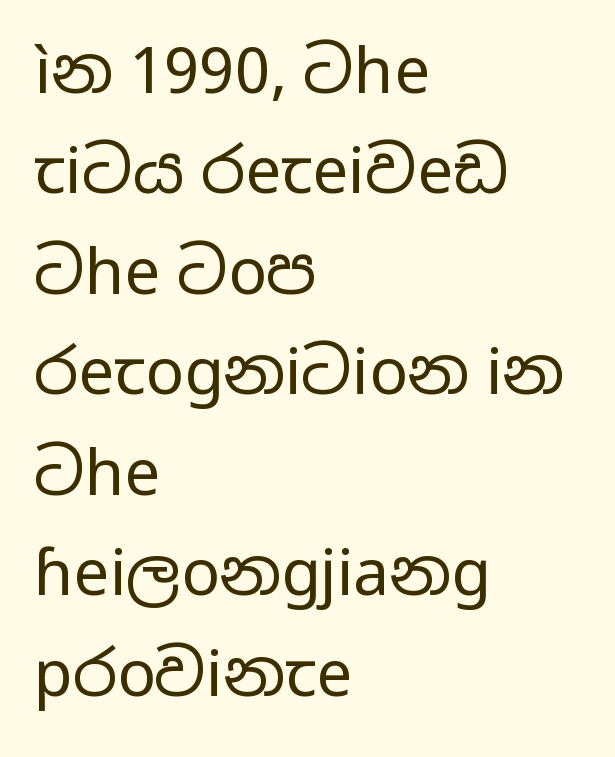
{"serif": "no", "italic": "no", "bold": "no", "weight": "regular", "width": "wide", "stroke_contrast": "low", "x_height": "medium", "monospaced": "no", "underline": "no", "align": "left", "line_spacing": "normal", "line_spacing_ratio": 1.57, "letter_spacing": "normal", "letter_spacing_em": 0.0, "glyph_px": 64}
